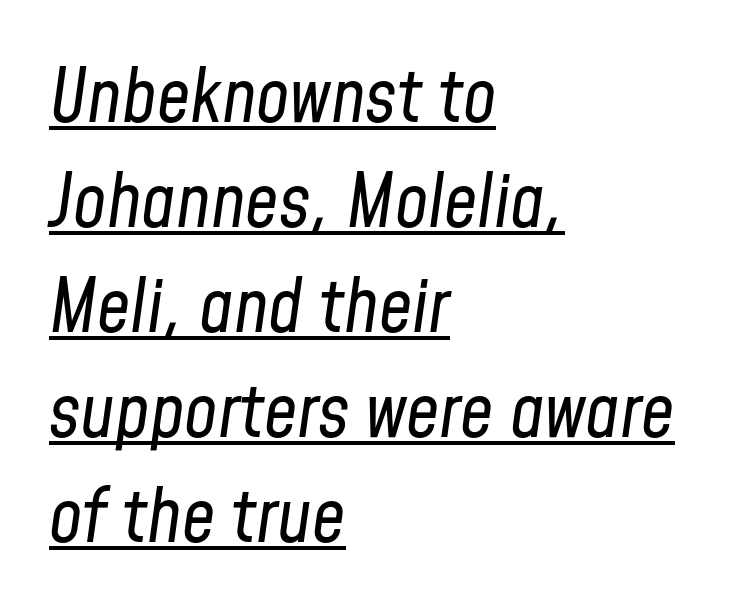
The image shows 74 px regular-weight, condensed type, italic (leaning right); set left-aligned, normal line spacing (1.42x), normal letter spacing, underlined; low stroke contrast and a medium x-height.
